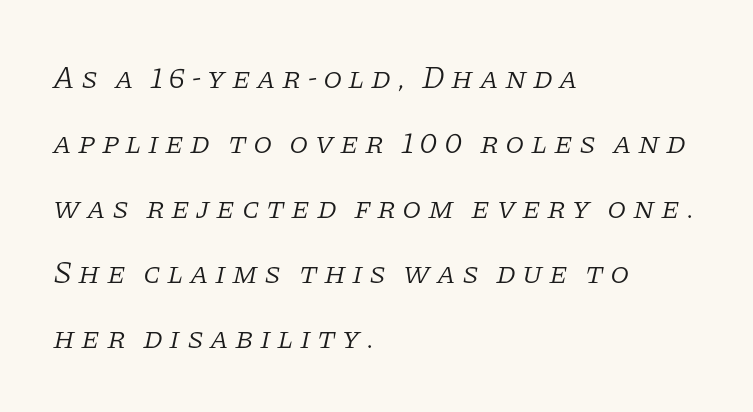
{"serif": "yes", "italic": "yes", "lean": "right", "slant_degrees": 11, "bold": "no", "weight": "light", "width": "normal", "stroke_contrast": "low", "x_height": "large", "monospaced": "no", "underline": "no", "align": "left", "line_spacing": "loose", "line_spacing_ratio": 2.1, "letter_spacing": "wide", "letter_spacing_em": 0.2, "glyph_px": 31}
